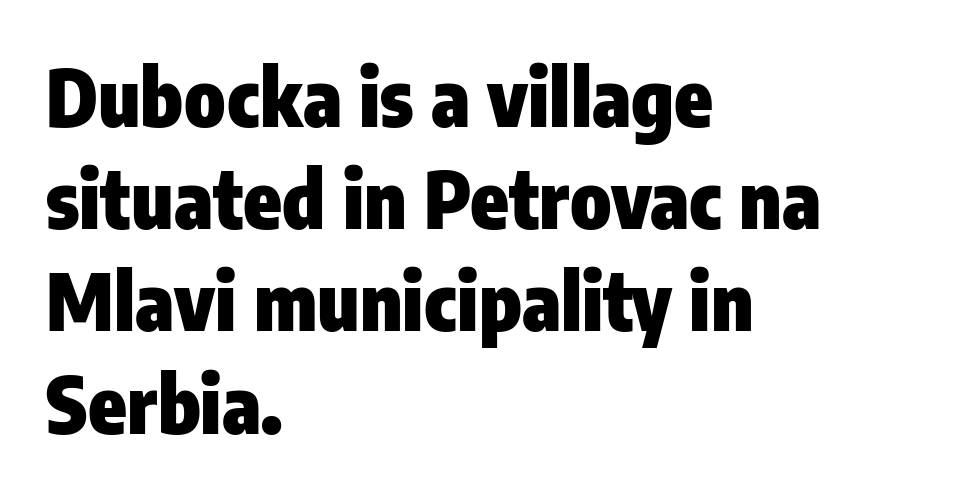
Q: Is the text bold? A: Yes.
Q: Is the text italic (slanted)? A: No, it is upright.
Q: Is the typeface a serif or a sans-serif typeface? A: Sans-serif.
Q: Is the text underlined? A: No.
Q: How is the paragraph aligned? A: Left-aligned.
Q: Is the spacing between letters normal or unusually wide? A: Normal.
Q: Is the spacing between lines tight, normal or loose? A: Normal.
Q: Width (condensed, normal, or wide)? A: Condensed.
Q: Stroke contrast? A: Low.
Q: x-height? A: Medium.
Q: Monospaced? A: No.
